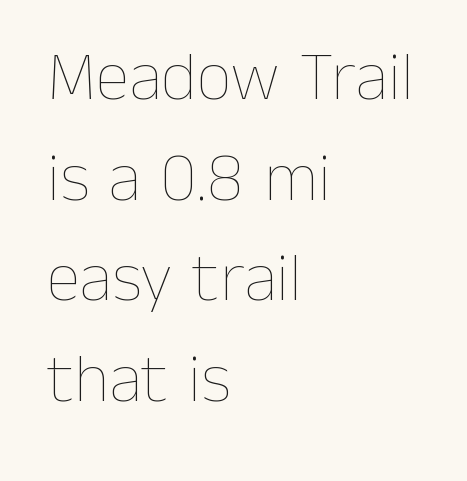
The image shows 69 px thin type, upright; set left-aligned, normal line spacing (1.46x), normal letter spacing, not underlined; low stroke contrast and a medium x-height.
